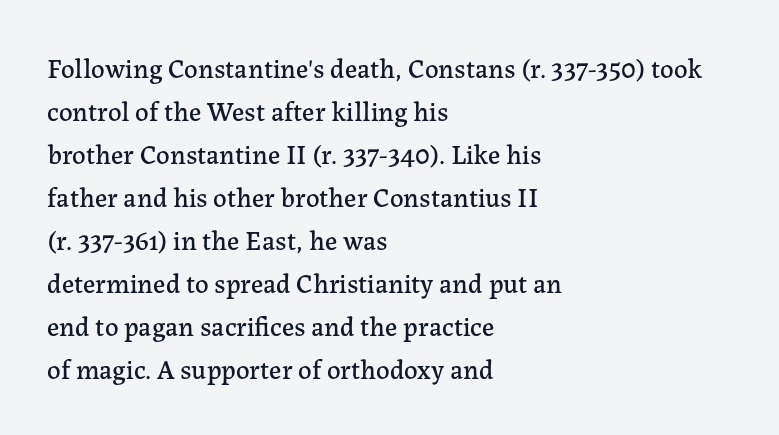
{"italic": "no", "underline": "no", "align": "left", "line_spacing": "normal", "line_spacing_ratio": 1.59, "letter_spacing": "normal", "letter_spacing_em": 0.0, "glyph_px": 27}
